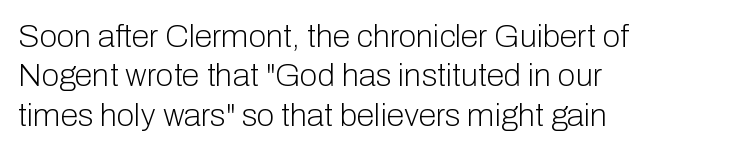
The image shows 32 px light sans-serif type, upright; set left-aligned, line spacing 1.23x, normal letter spacing, not underlined; low stroke contrast and a medium x-height.
